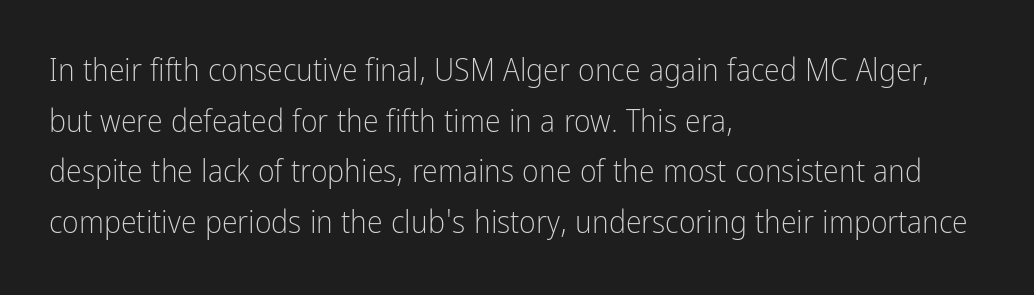
Each letter keeps its own natural width here, so spacing adapts to shape. One glance says typical: line gaps are just what's usual. The area under the type is left untouched. Weight: in the light-to-regular range. If you drew a ruler down the left edge, every line would touch it.
